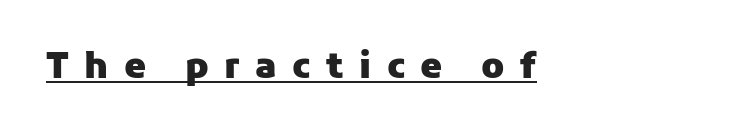
{"serif": "no", "italic": "no", "bold": "yes", "weight": "heavy", "width": "normal", "stroke_contrast": "low", "x_height": "medium", "monospaced": "no", "underline": "yes", "letter_spacing": "wide", "letter_spacing_em": 0.44, "glyph_px": 35}
